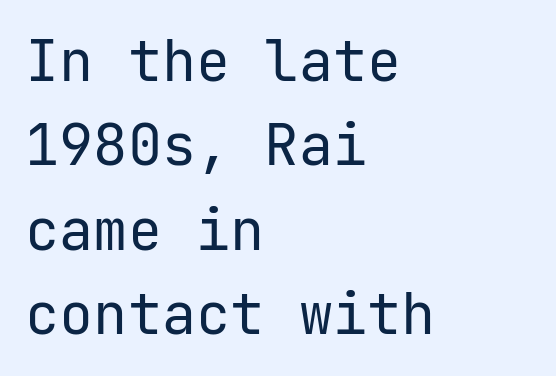
{"serif": "no", "italic": "no", "bold": "no", "weight": "regular", "width": "normal", "stroke_contrast": "low", "x_height": "medium", "monospaced": "yes", "underline": "no", "align": "left", "line_spacing": "normal", "line_spacing_ratio": 1.48, "letter_spacing": "normal", "letter_spacing_em": 0.0, "glyph_px": 57}
